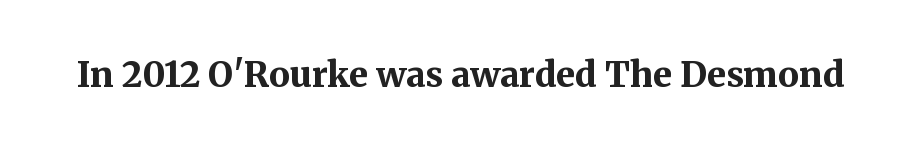
The letters advance in unequal steps, a hallmark of proportional type. This sample uses plain, unmodified letter spacing. Small tapered or slab feet sit at the stroke ends, so this counts as serif. Posture: vertical. Does the weight exceed regular? Yes, all the way to bold. The baseline area is clear.
